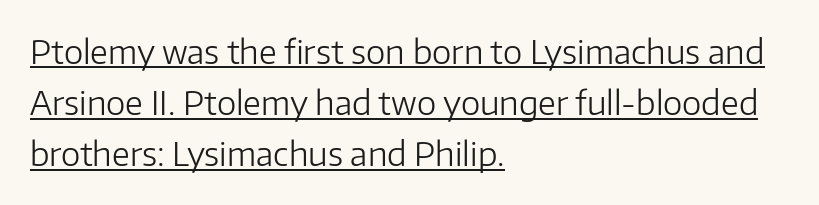
I'd call this a sans setting — the letters go barefoot. Nothing unusual about the tracking: characters are spaced as the font intends. Vertical strokes here are truly vertical. The rendering uses the underline text-decoration.
